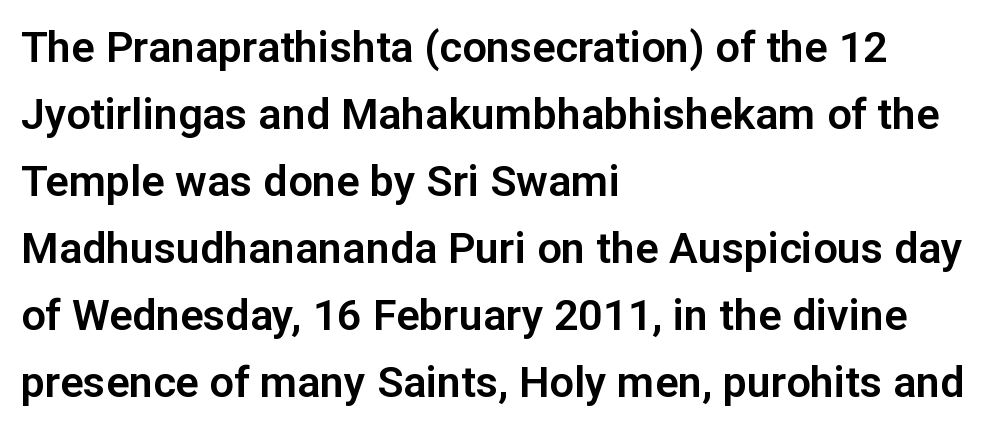
{"serif": "no", "italic": "no", "width": "normal", "stroke_contrast": "low", "x_height": "medium", "monospaced": "no", "underline": "no", "align": "left", "line_spacing": "normal", "line_spacing_ratio": 1.56, "letter_spacing": "normal", "letter_spacing_em": 0.0, "glyph_px": 43}
